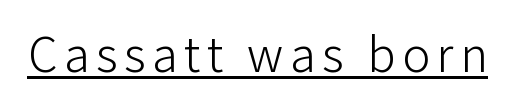
{"serif": "no", "italic": "no", "bold": "no", "weight": "light", "width": "normal", "stroke_contrast": "low", "x_height": "medium", "monospaced": "no", "underline": "yes", "glyph_px": 47}
